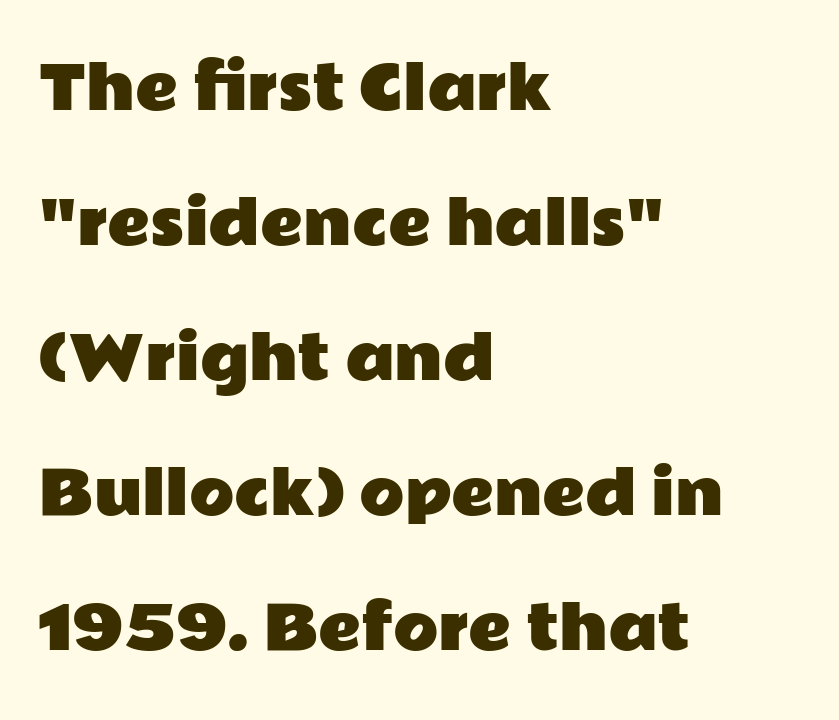
The image shows 59 px wide sans-serif type, upright; set left-aligned, loose line spacing (2.29x), normal letter spacing, not underlined; low stroke contrast and a medium x-height.
